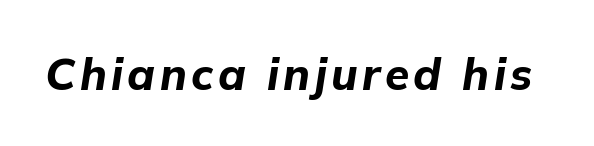
{"italic": "yes", "lean": "right", "slant_degrees": 9, "bold": "yes", "weight": "bold", "width": "normal", "stroke_contrast": "low", "x_height": "medium", "monospaced": "no", "underline": "no", "glyph_px": 44}
